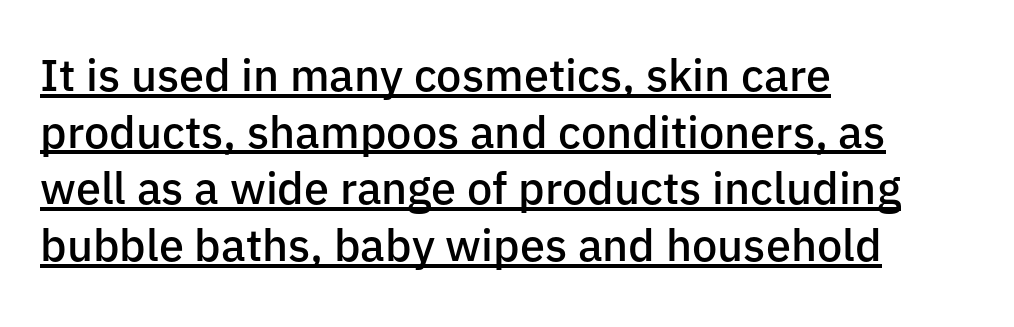
{"serif": "no", "italic": "no", "bold": "semi", "weight": "semibold", "width": "normal", "stroke_contrast": "low", "x_height": "medium", "monospaced": "no", "underline": "yes", "align": "left", "line_spacing": "normal", "line_spacing_ratio": 1.26, "letter_spacing": "normal", "letter_spacing_em": 0.0, "glyph_px": 45}
